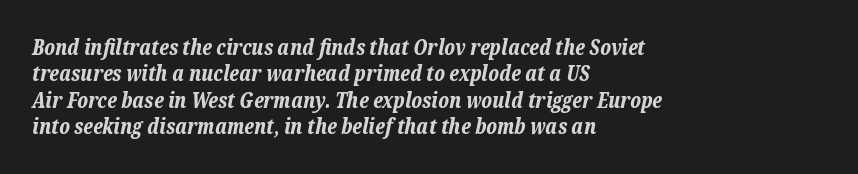
The image shows 21 px bold type, italic (leaning right); set left-aligned, normal line spacing (1.26x), normal letter spacing, not underlined.
